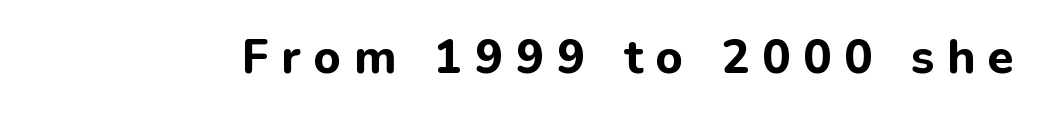
The image shows 47 px bold sans-serif type, upright; set unusually wide letter spacing (+0.27 em), not underlined; low stroke contrast and a medium x-height.
